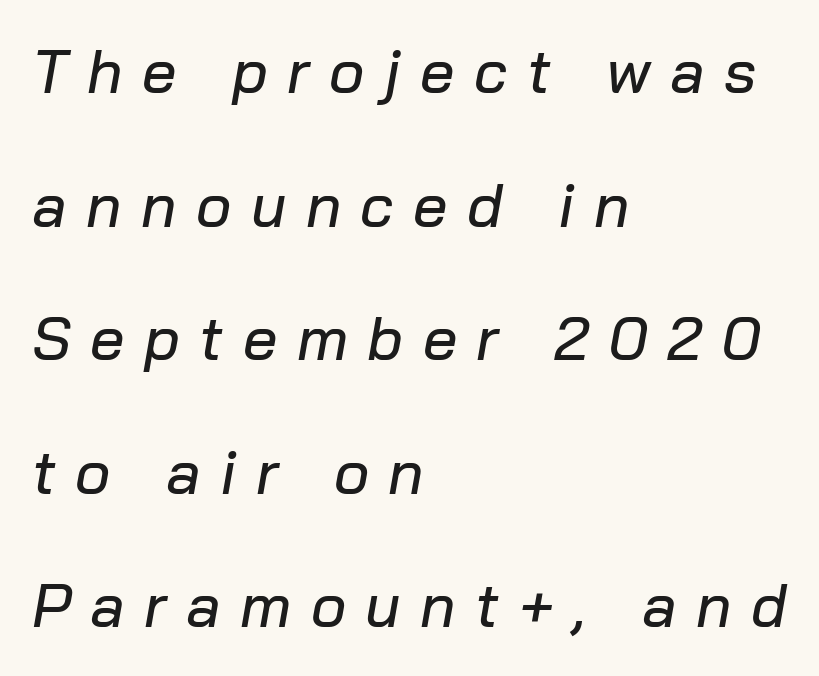
Is the block centered? No — it sits flush against the left margin. A typesetter would call this leading open, well beyond the default. Note the varied advance widths — an 'i' is clearly narrower than an 'm'. Every character sits at an angle, as italics do. Letter spacing: wide. Descenders are the only things crossing below the line.
